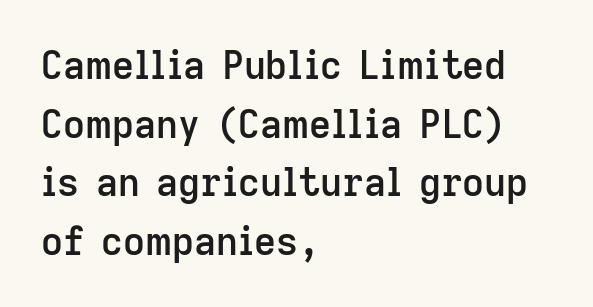
These words are printed semibold, heavier than regular yet not bold. If you drew a ruler down the left edge, every line would touch it. The passage shown is not underscored anywhere. Regarding leading, the lines here are spaced in the standard way. Ordinary non-slanted type is in use.
